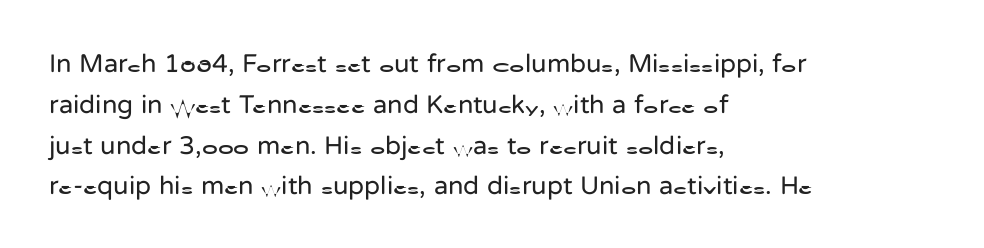
The image shows 26 px text type, upright; set left-aligned, normal line spacing (1.57x), normal letter spacing, not underlined.
